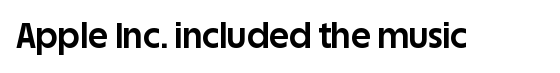
{"serif": "no", "italic": "no", "bold": "yes", "weight": "bold", "width": "normal", "stroke_contrast": "low", "x_height": "large", "monospaced": "no", "underline": "no", "letter_spacing": "normal", "letter_spacing_em": 0.0, "glyph_px": 34}
